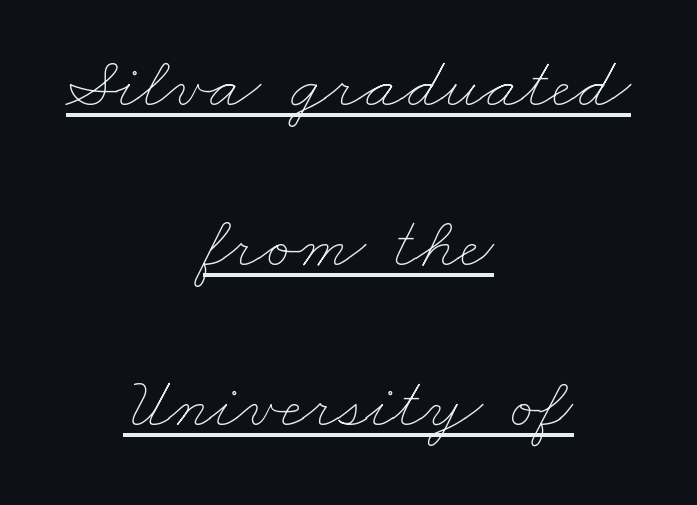
{"bold": "no", "weight": "thin", "width": "wide", "stroke_contrast": "low", "x_height": "small", "monospaced": "no", "underline": "yes", "align": "center", "line_spacing": "loose", "line_spacing_ratio": 2.16, "letter_spacing": "normal", "letter_spacing_em": 0.0, "glyph_px": 74}
